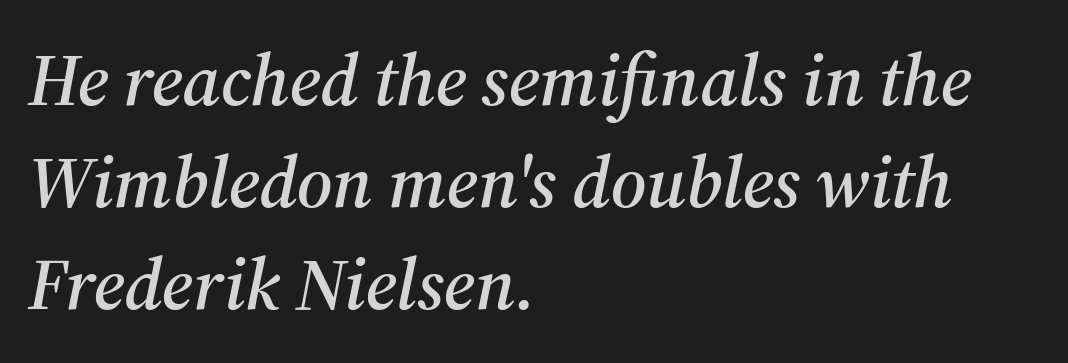
{"serif": "yes", "italic": "yes", "lean": "right", "slant_degrees": 12, "width": "normal", "stroke_contrast": "medium", "x_height": "medium", "monospaced": "no", "underline": "no", "align": "left", "line_spacing": "normal", "line_spacing_ratio": 1.38, "letter_spacing": "normal", "letter_spacing_em": 0.0, "glyph_px": 74}
